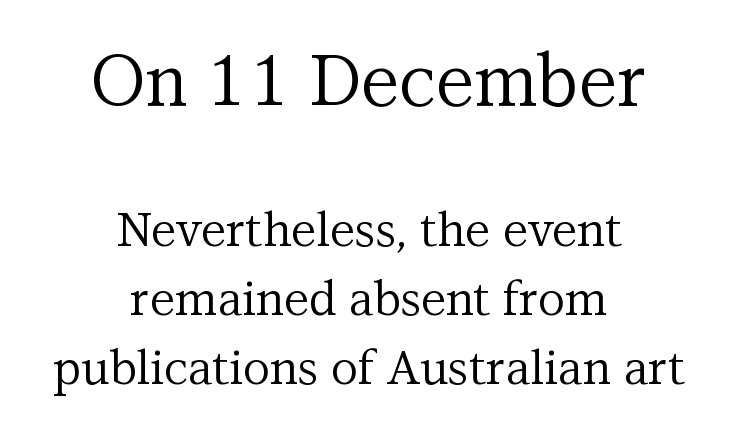
{"serif": "yes", "italic": "no", "bold": "no", "weight": "regular", "width": "normal", "stroke_contrast": "medium", "x_height": "medium", "monospaced": "no", "underline": "no", "align": "center", "line_spacing": "normal", "line_spacing_ratio": 1.46, "letter_spacing": "normal", "letter_spacing_em": 0.0, "larger_block": "first", "size_ratio": 1.51, "glyph_px": 71}
